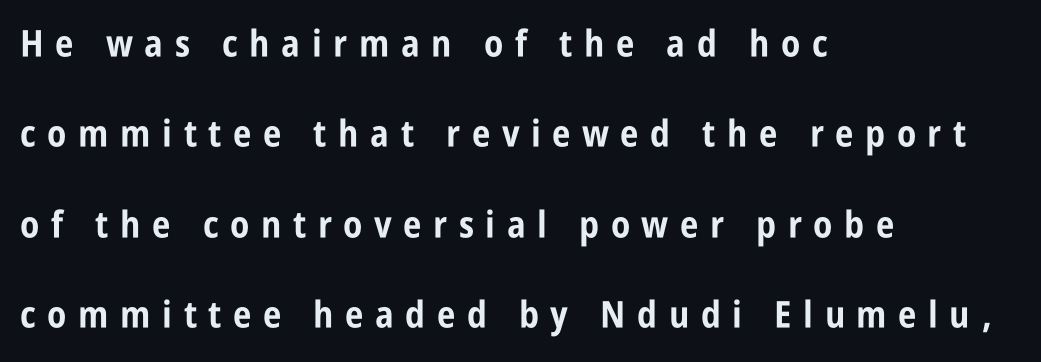
Q: Is the text bold? A: Yes.
Q: Is the text italic (slanted)? A: No, it is upright.
Q: Is the typeface a serif or a sans-serif typeface? A: Sans-serif.
Q: Is the text underlined? A: No.
Q: How is the paragraph aligned? A: Left-aligned.
Q: Is the spacing between letters normal or unusually wide? A: Unusually wide.
Q: Is the spacing between lines tight, normal or loose? A: Loose.
Q: Width (condensed, normal, or wide)? A: Condensed.
Q: Stroke contrast? A: Low.
Q: x-height? A: Large.
Q: Monospaced? A: No.
